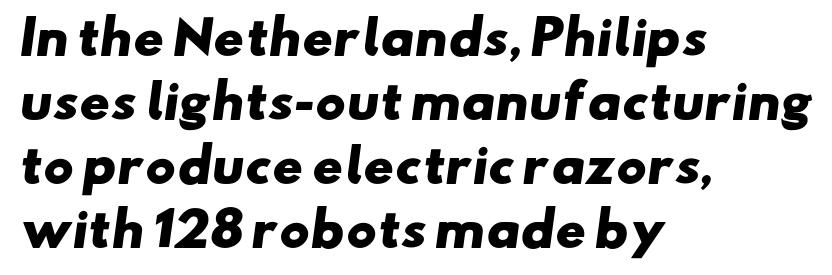
{"serif": "no", "bold": "yes", "weight": "heavy", "width": "wide", "stroke_contrast": "low", "x_height": "small", "monospaced": "no", "underline": "no", "align": "left", "line_spacing": "normal", "line_spacing_ratio": 1.39, "letter_spacing": "normal", "letter_spacing_em": 0.0, "glyph_px": 46}
